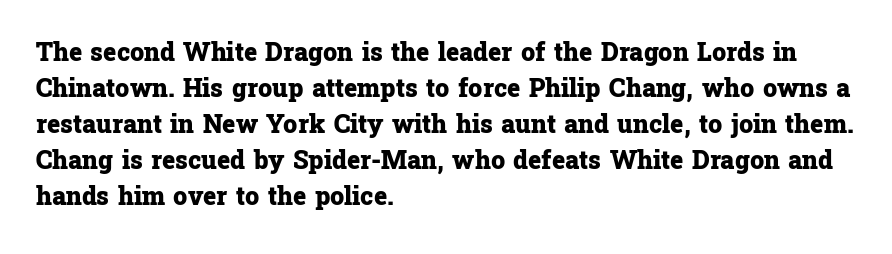
Nope, not italic — everything's standing straight. A normal amount of white space separates one row of letters from the next. Pretty heavy lettering here — definitely bold. Line starts are locked; line ends wander. Tracking here is standard; glyphs follow each other at the usual distance. Decoration check: the copy has no underline.
